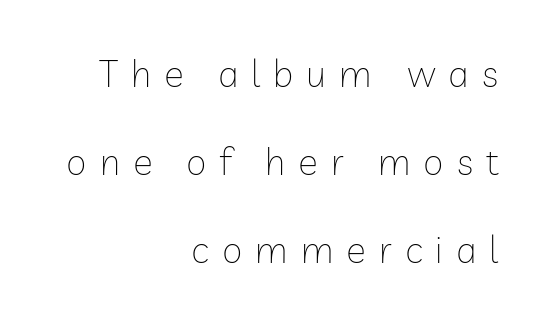
The specimen omits any rule beneath the text block's lines. Tall strokes in this sample are plumb rather than angled. Is the letter spacing exaggerated? Yes — the characters are pushed far apart. These lines are rendered in a variable-pitch font. Layout note: lines flush right. Letters have the restrained weight of plain body copy at most.
